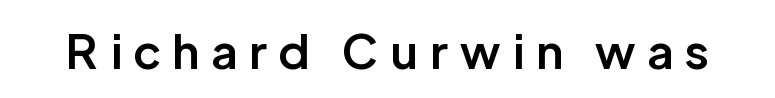
{"serif": "no", "italic": "no", "bold": "semi", "weight": "semibold", "width": "normal", "stroke_contrast": "low", "x_height": "medium", "monospaced": "no", "underline": "no", "letter_spacing": "wide", "letter_spacing_em": 0.26, "glyph_px": 47}
